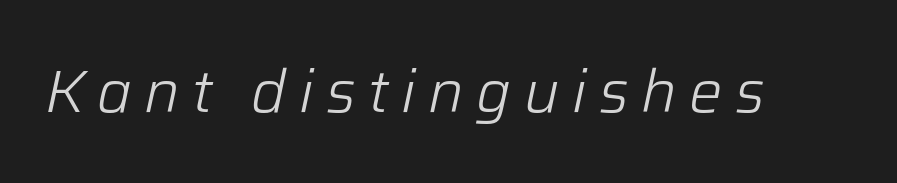
Check under the words: just untouched page. Each letter keeps its own natural width here, so spacing adapts to shape. Summary of weight: not heavy and not bold. Is the letter spacing exaggerated? Yes — the characters are pushed far apart. Observe the lean: these are italic letterforms.
